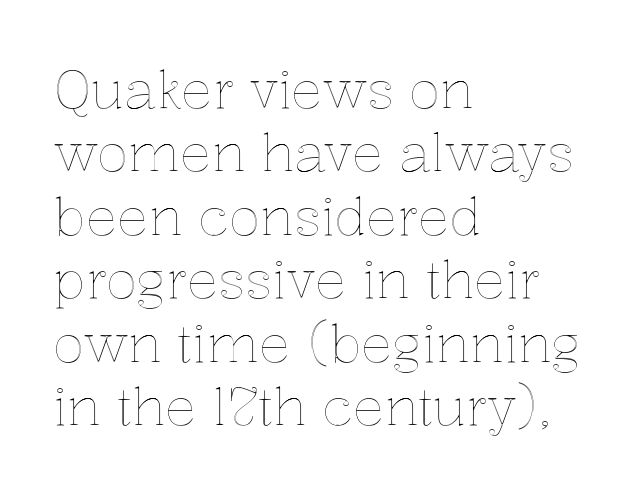
Q: Is the text italic (slanted)? A: No, it is upright.
Q: Is the text underlined? A: No.
Q: How is the paragraph aligned? A: Left-aligned.
Q: Is the spacing between letters normal or unusually wide? A: Normal.
Q: Width (condensed, normal, or wide)? A: Normal.
Q: x-height? A: Medium.
Q: Monospaced? A: No.
